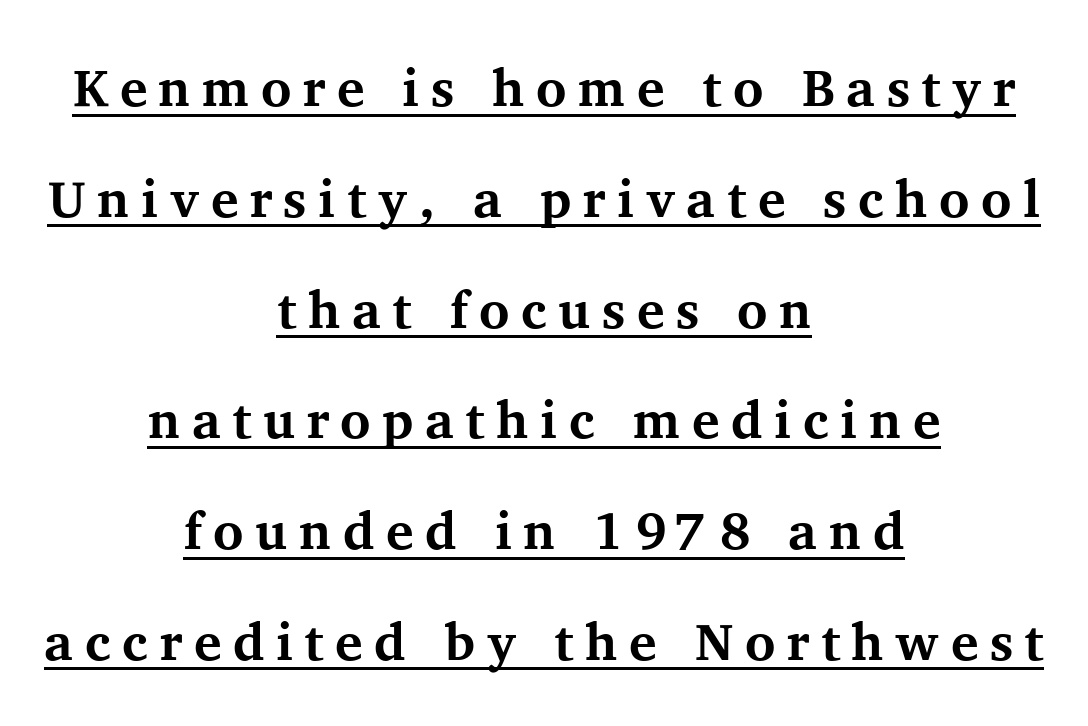
Check where the strokes stop: tiny serifs finish them off. These lines stand farther apart than default settings would place them. Decoration check: the copy is underlined. On the weight axis this lands at bold, roughly 700. No italicization has been applied; the sample stays upright.
